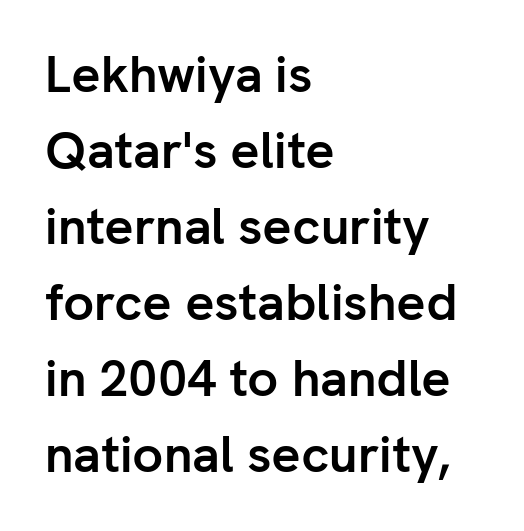
Leading: standard. Set as a true bold cut, around the 700 mark. Observe the absence of serifs on each vertical stroke in this sample. Note the varied advance widths — an 'i' is clearly narrower than an 'm'. Visually the block forms a straight wall on the left and a jagged coastline on the right.
